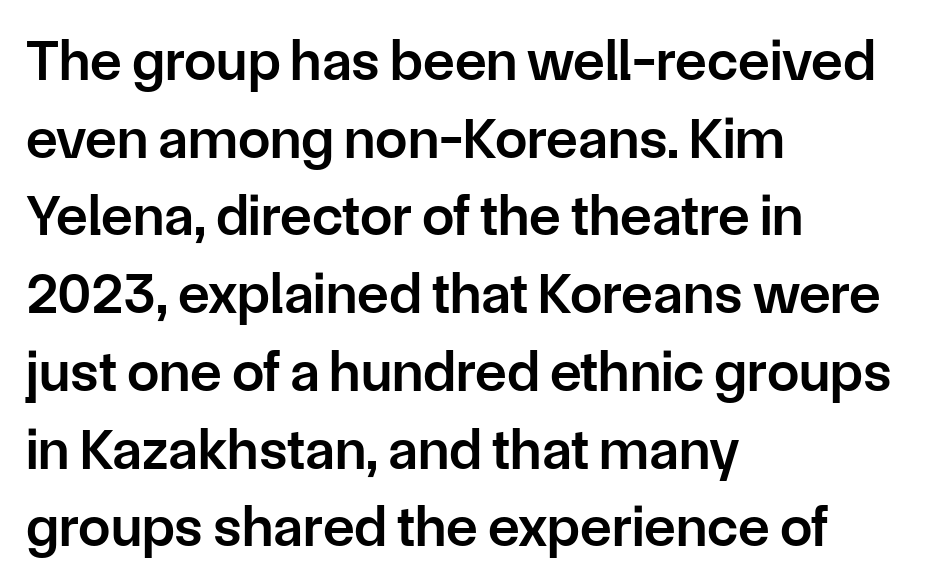
The image shows 58 px semibold sans-serif type, upright; set left-aligned, normal line spacing (1.34x), normal letter spacing, not underlined; low stroke contrast and a medium x-height.
